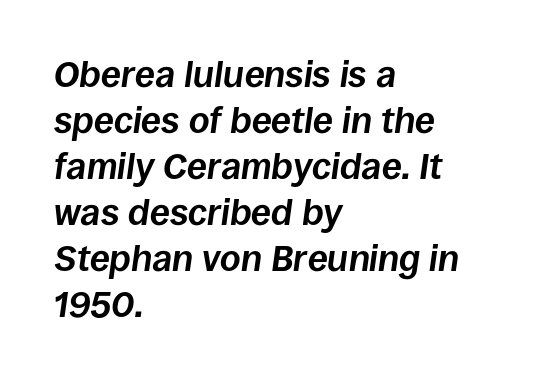
Q: Is the text bold? A: Yes.
Q: Is the text italic (slanted)? A: Yes, it leans right by about 8 degrees.
Q: Is the text underlined? A: No.
Q: How is the paragraph aligned? A: Left-aligned.
Q: Is the spacing between letters normal or unusually wide? A: Normal.
Q: Is the spacing between lines tight, normal or loose? A: Normal.
Q: Width (condensed, normal, or wide)? A: Normal.
Q: Stroke contrast? A: Low.
Q: x-height? A: Large.
Q: Monospaced? A: No.
